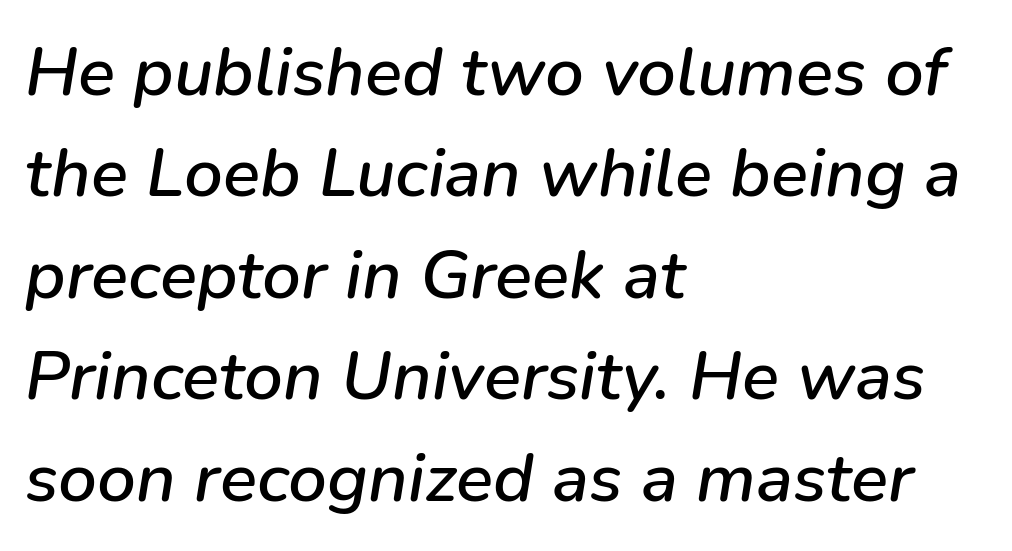
Q: Is the text italic (slanted)? A: Yes, it leans right by about 9 degrees.
Q: Is the text underlined? A: No.
Q: How is the paragraph aligned? A: Left-aligned.
Q: Is the spacing between letters normal or unusually wide? A: Normal.
Q: Is the spacing between lines tight, normal or loose? A: Normal.
Q: Width (condensed, normal, or wide)? A: Normal.
Q: Stroke contrast? A: Low.
Q: x-height? A: Medium.
Q: Monospaced? A: No.
